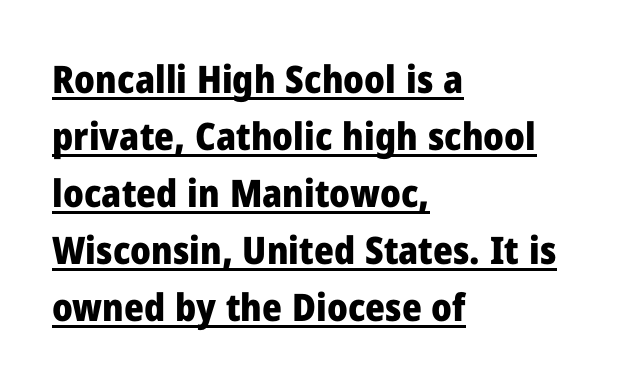
The image shows 38 px heavy sans-serif type, upright; set left-aligned, normal line spacing (1.5x), normal letter spacing, underlined; low stroke contrast and a medium x-height.
